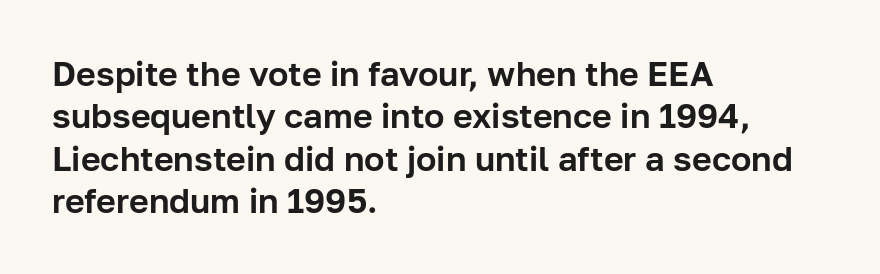
Q: Is the text italic (slanted)? A: No, it is upright.
Q: Is the typeface a serif or a sans-serif typeface? A: Sans-serif.
Q: Is the text underlined? A: No.
Q: How is the paragraph aligned? A: Left-aligned.
Q: Is the spacing between letters normal or unusually wide? A: Normal.
Q: Is the spacing between lines tight, normal or loose? A: Normal.
Q: Width (condensed, normal, or wide)? A: Normal.
Q: Stroke contrast? A: Low.
Q: x-height? A: Medium.
Q: Monospaced? A: No.
